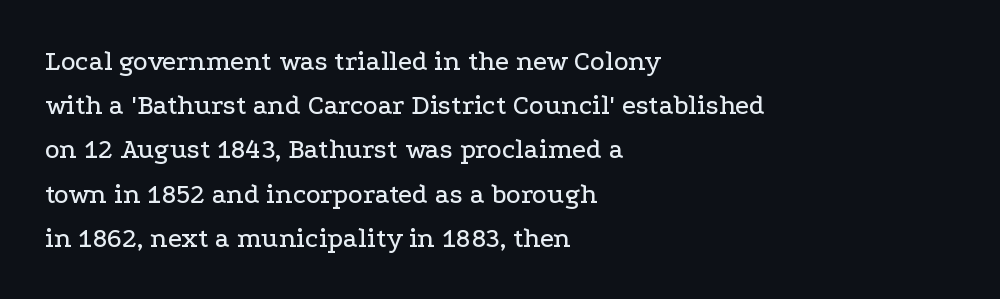
The image shows 28 px wide serif type, upright; set left-aligned, normal line spacing (1.58x), normal letter spacing, not underlined; low stroke contrast and a medium x-height.
